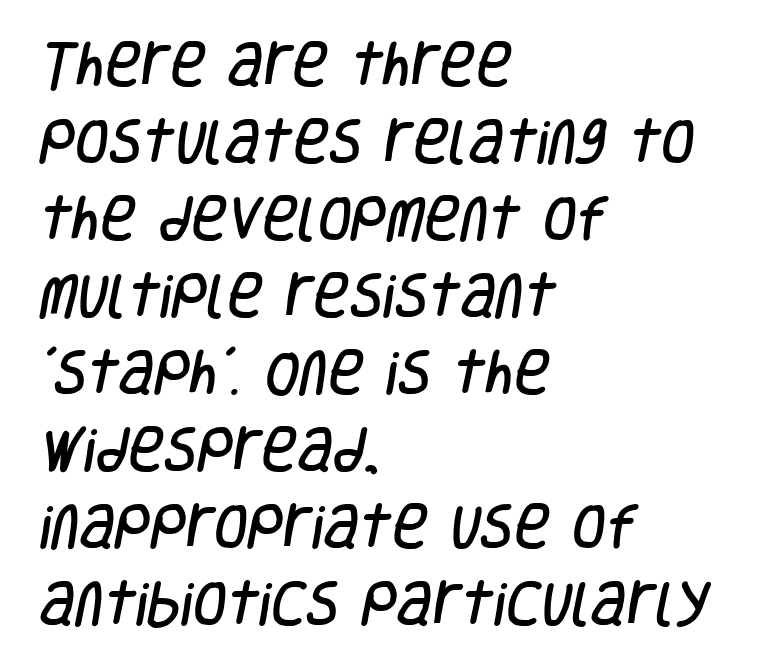
The image shows 49 px condensed sans-serif type; set left-aligned, normal line spacing (1.57x), normal letter spacing, not underlined; low stroke contrast and a large x-height.
